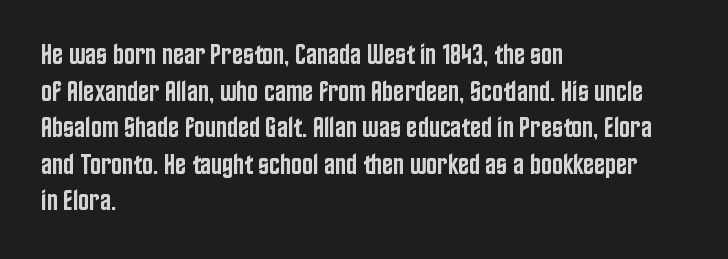
Q: Is the text bold? A: Semi-bold.
Q: Is the text italic (slanted)? A: No, it is upright.
Q: Is the typeface a serif or a sans-serif typeface? A: Sans-serif.
Q: Is the text underlined? A: No.
Q: How is the paragraph aligned? A: Left-aligned.
Q: Is the spacing between letters normal or unusually wide? A: Normal.
Q: Is the spacing between lines tight, normal or loose? A: Normal.
Q: Width (condensed, normal, or wide)? A: Condensed.
Q: Stroke contrast? A: Low.
Q: x-height? A: Large.
Q: Monospaced? A: No.
